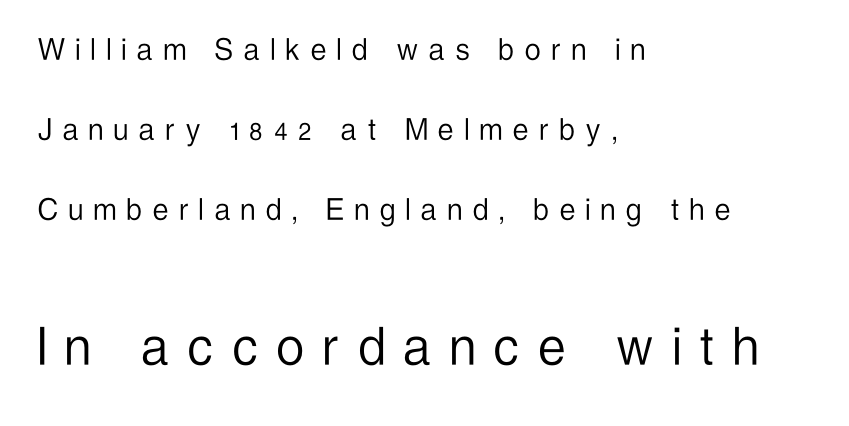
{"serif": "no", "italic": "no", "bold": "no", "weight": "light", "width": "condensed", "stroke_contrast": "low", "x_height": "medium", "monospaced": "no", "underline": "no", "align": "left", "line_spacing": "loose", "line_spacing_ratio": 2.29, "letter_spacing": "wide", "letter_spacing_em": 0.32, "larger_block": "second", "size_ratio": 1.74, "glyph_px": 61}
